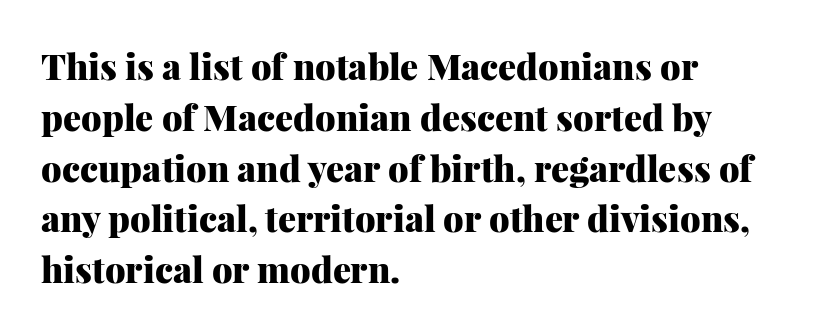
{"serif": "yes", "italic": "no", "bold": "yes", "weight": "heavy", "width": "normal", "stroke_contrast": "medium", "x_height": "medium", "monospaced": "no", "underline": "no", "align": "left", "line_spacing": "normal", "line_spacing_ratio": 1.41, "letter_spacing": "normal", "letter_spacing_em": 0.0, "glyph_px": 36}
